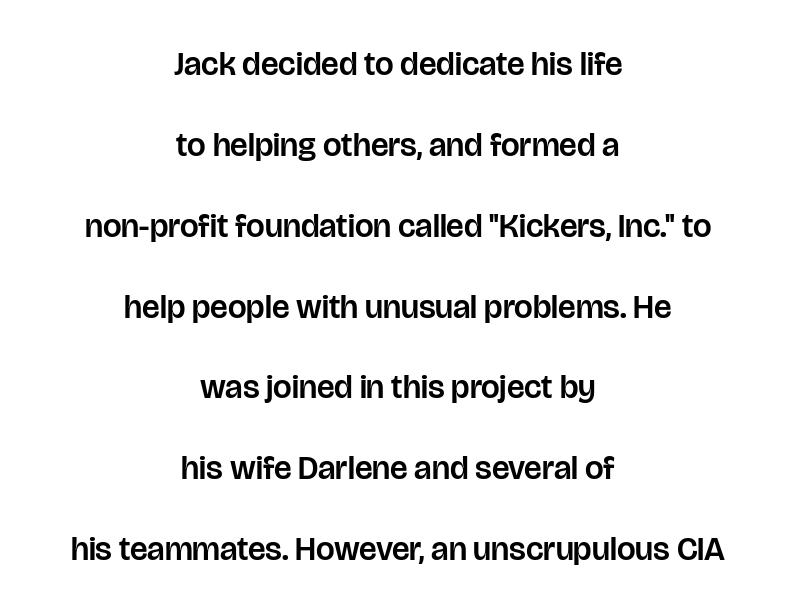
Q: Is the text italic (slanted)? A: No, it is upright.
Q: Is the typeface a serif or a sans-serif typeface? A: Sans-serif.
Q: Is the text underlined? A: No.
Q: How is the paragraph aligned? A: Centered.
Q: Is the spacing between letters normal or unusually wide? A: Normal.
Q: Is the spacing between lines tight, normal or loose? A: Loose.
Q: Width (condensed, normal, or wide)? A: Normal.
Q: Stroke contrast? A: Low.
Q: x-height? A: Large.
Q: Monospaced? A: No.
